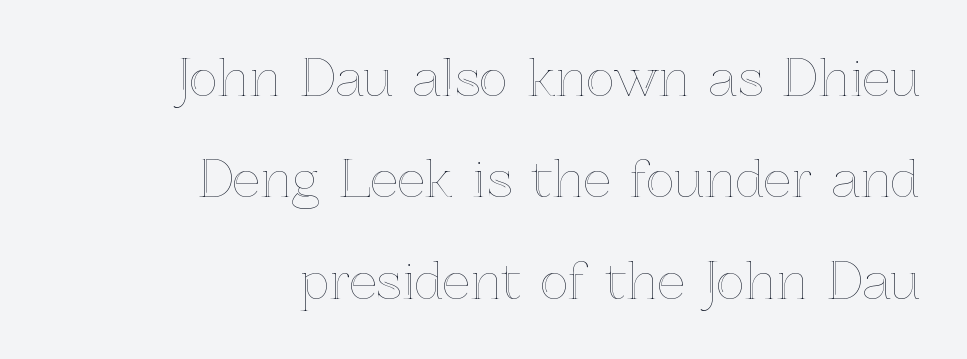
Q: Is the text italic (slanted)? A: No, it is upright.
Q: Is the text underlined? A: No.
Q: How is the paragraph aligned? A: Right-aligned.
Q: Is the spacing between letters normal or unusually wide? A: Normal.
Q: Is the spacing between lines tight, normal or loose? A: Loose.
Q: Width (condensed, normal, or wide)? A: Normal.
Q: x-height? A: Medium.
Q: Monospaced? A: No.
